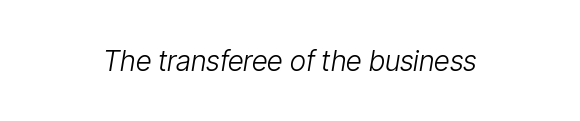
{"italic": "yes", "lean": "right", "slant_degrees": 9, "bold": "no", "weight": "light", "width": "condensed", "stroke_contrast": "low", "x_height": "medium", "monospaced": "no", "underline": "no", "letter_spacing": "normal", "letter_spacing_em": 0.0, "glyph_px": 28}
